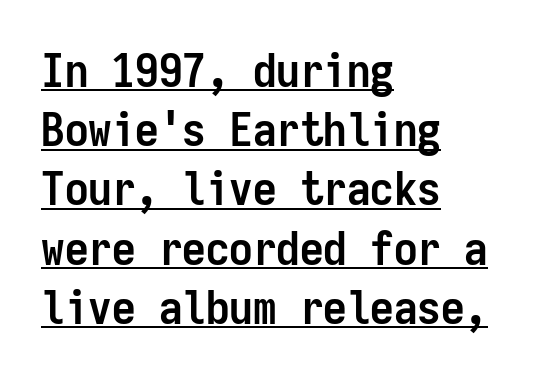
Q: Is the text bold? A: Yes.
Q: Is the text italic (slanted)? A: No, it is upright.
Q: Is the typeface a serif or a sans-serif typeface? A: Sans-serif.
Q: Is the text underlined? A: Yes.
Q: How is the paragraph aligned? A: Left-aligned.
Q: Is the spacing between letters normal or unusually wide? A: Normal.
Q: Is the spacing between lines tight, normal or loose? A: Normal.
Q: Width (condensed, normal, or wide)? A: Condensed.
Q: Stroke contrast? A: Low.
Q: x-height? A: Medium.
Q: Monospaced? A: Yes.
